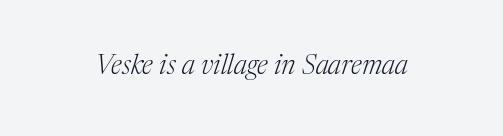
{"italic": "yes", "lean": "right", "slant_degrees": 17, "bold": "no", "underline": "no", "letter_spacing": "normal", "letter_spacing_em": 0.0, "glyph_px": 27}
